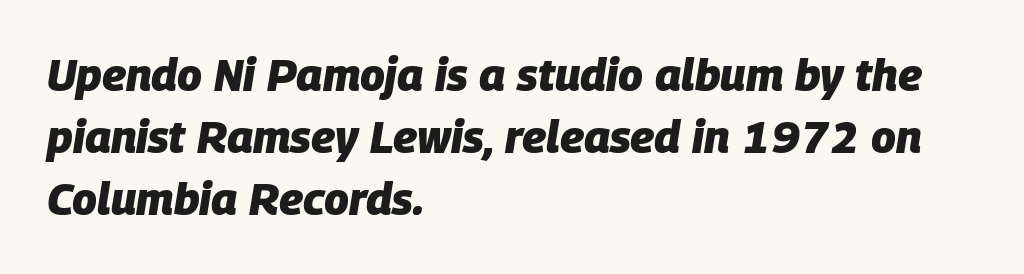
{"italic": "yes", "lean": "right", "slant_degrees": 9, "bold": "yes", "weight": "heavy", "width": "normal", "stroke_contrast": "low", "x_height": "large", "monospaced": "no", "underline": "no", "align": "left", "line_spacing": "normal", "line_spacing_ratio": 1.38, "letter_spacing": "normal", "letter_spacing_em": 0.0, "glyph_px": 45}
